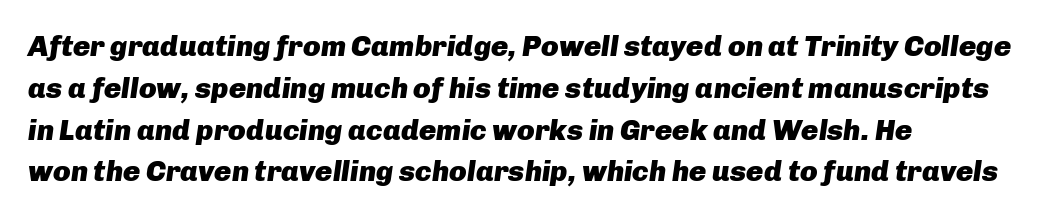
Vertically, the passage feels balanced, rows spaced as you'd expect. The letters are bold, with thick, heavy strokes. The face used here is proportionally spaced, like ordinary book or web type. Horizontally, the lines are justified to the leading edge only. This rendering features lettering with no underline. Is the letter spacing exaggerated? No — it looks like the ordinary default.
